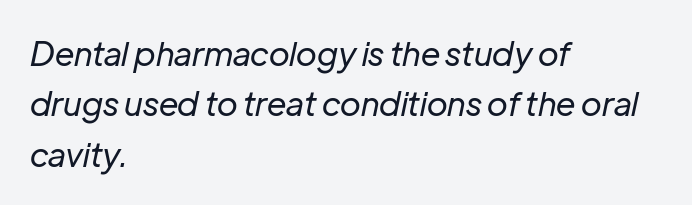
This rendering features lettering with no underline. When letters slant like this, we call the style italic. Whoever set this chose a conventional vertical rhythm. Spacing verdict: proportional, widths tailored to each character.
